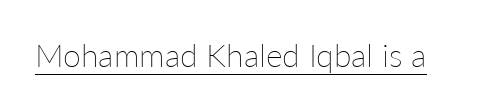
{"italic": "no", "bold": "no", "weight": "thin", "width": "normal", "stroke_contrast": "low", "x_height": "medium", "monospaced": "no", "underline": "yes", "letter_spacing": "normal", "letter_spacing_em": 0.0, "glyph_px": 32}
